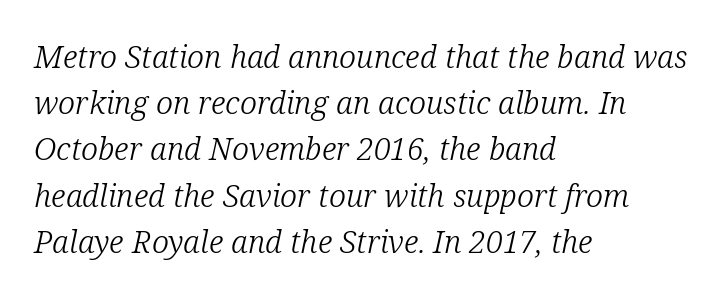
The image shows 31 px light serif type, italic (leaning right); set left-aligned, normal line spacing (1.49x), normal letter spacing, not underlined; low stroke contrast and a medium x-height.
